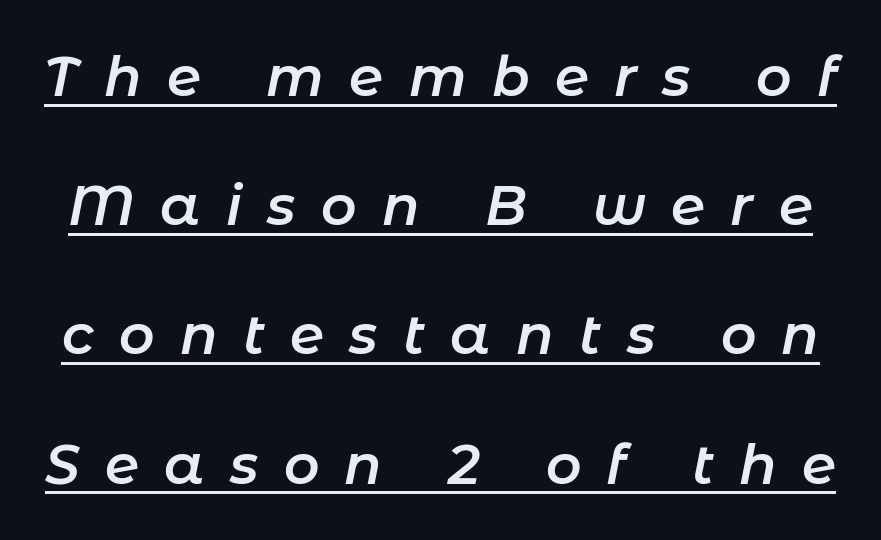
{"italic": "yes", "lean": "right", "slant_degrees": 11, "bold": "semi", "weight": "semibold", "width": "normal", "stroke_contrast": "low", "x_height": "medium", "monospaced": "no", "underline": "yes", "line_spacing": "loose", "line_spacing_ratio": 2.35, "letter_spacing": "wide", "letter_spacing_em": 0.46, "glyph_px": 55}
